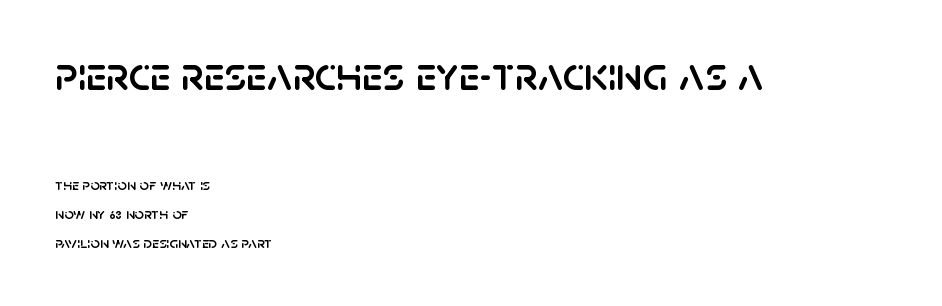
Short note: letters normally spaced. Posture: straight, roman, zero tilt. The block sitting higher on the canvas is the one with enlarged characters. Does the copy run flush right? No — it runs flush left. Note the varied advance widths — an 'i' is clearly narrower than an 'm'. Check the space under the baseline: it is left empty.
